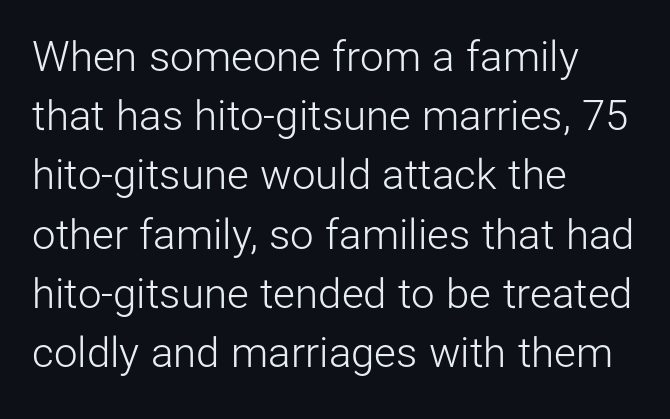
Q: Is the text bold? A: No.
Q: Is the text italic (slanted)? A: No, it is upright.
Q: Is the typeface a serif or a sans-serif typeface? A: Sans-serif.
Q: Is the text underlined? A: No.
Q: How is the paragraph aligned? A: Left-aligned.
Q: Is the spacing between letters normal or unusually wide? A: Normal.
Q: Is the spacing between lines tight, normal or loose? A: Normal.
Q: Width (condensed, normal, or wide)? A: Normal.
Q: Stroke contrast? A: Low.
Q: x-height? A: Medium.
Q: Monospaced? A: No.
